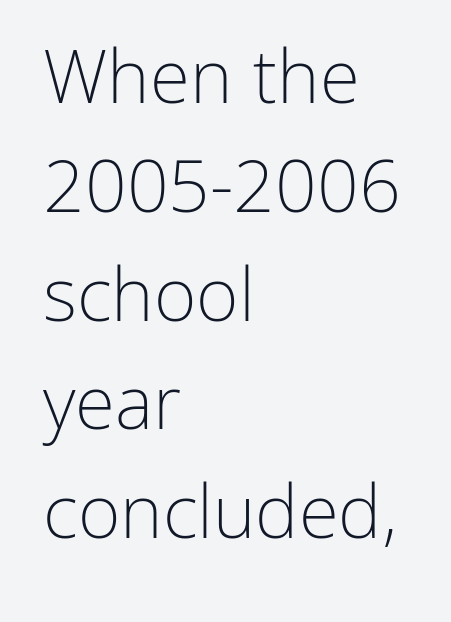
The image shows 73 px light sans-serif type, upright; set left-aligned, normal line spacing (1.49x), normal letter spacing, not underlined; low stroke contrast and a medium x-height.
